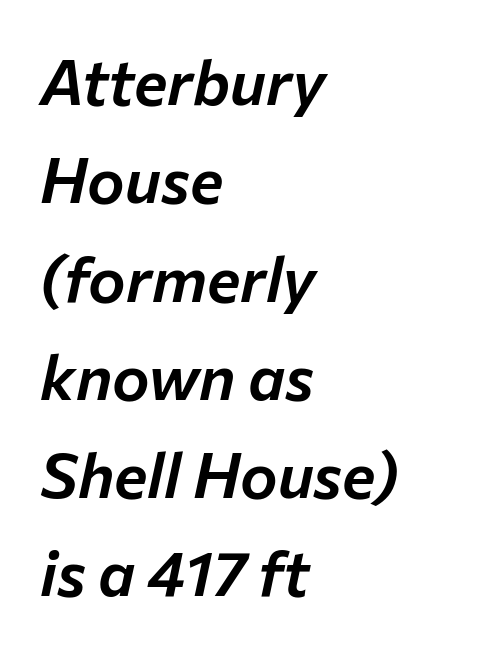
Each new line begins a customary step beneath the previous one. These lines are rendered in a variable-pitch font. Is the letter spacing exaggerated? No — it looks like the ordinary default. Compared with ordinary roman type, these characters are visibly tilted. This rendering features lettering with no underline. Teacher's note: observe the even left margin — that is flush-left alignment.
